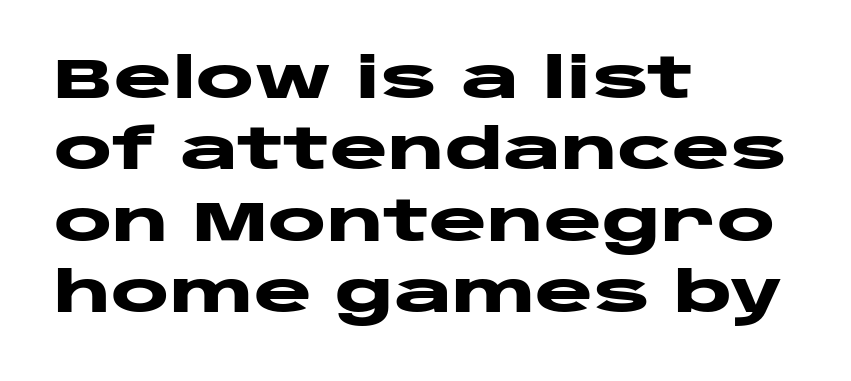
The image shows 55 px heavy, wide sans-serif type, upright; set left-aligned, normal line spacing (1.3x), normal letter spacing, not underlined; low stroke contrast and a large x-height.
